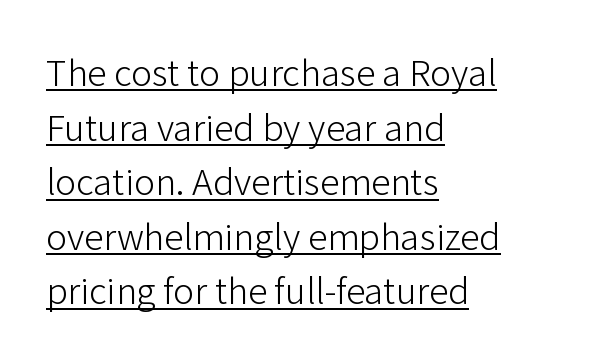
The horizontal fit of the characters is conventional and even. Note: no serifs on the glyphs. Which margin do the lines hug? The left one — the right edge is uneven. This sample uses an upright cut, with every glyph sitting square on the baseline.
